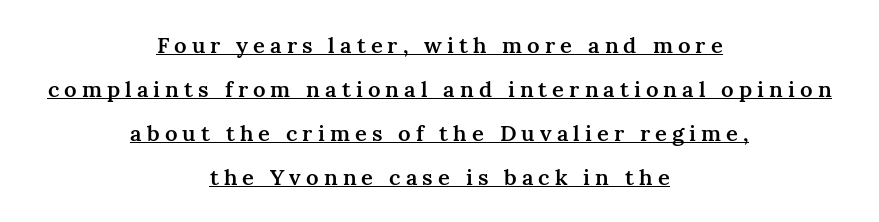
The image shows 22 px text type, upright; set centered, loose line spacing (2.0x), unusually wide letter spacing (+0.23 em), underlined.
